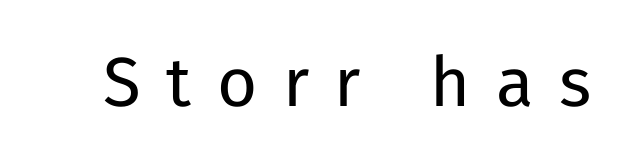
The face used here is proportionally spaced, like ordinary book or web type. The passage shown is typeset with a sans-serif family. The letterforms sit at book weight or below. No word sits above an underline. The font's upright variant was chosen for this text. This sample uses expanded letter spacing, leaving extra air between glyphs.
